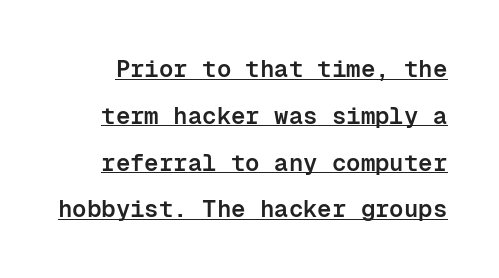
Default kerning and tracking; the words read as compact shapes. Emphasis is given by a line drawn under the lettering. Leading: increased. Notice how the stems are strictly vertical — no italics here. The rendering uses a semibold face; strokes are thickened but not to full bold.
